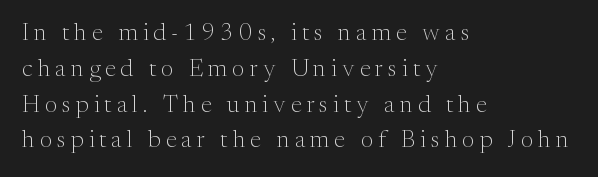
Q: Is the text bold? A: No.
Q: Is the text italic (slanted)? A: No, it is upright.
Q: Is the text underlined? A: No.
Q: How is the paragraph aligned? A: Left-aligned.
Q: Is the spacing between letters normal or unusually wide? A: Unusually wide.
Q: Is the spacing between lines tight, normal or loose? A: Normal.
